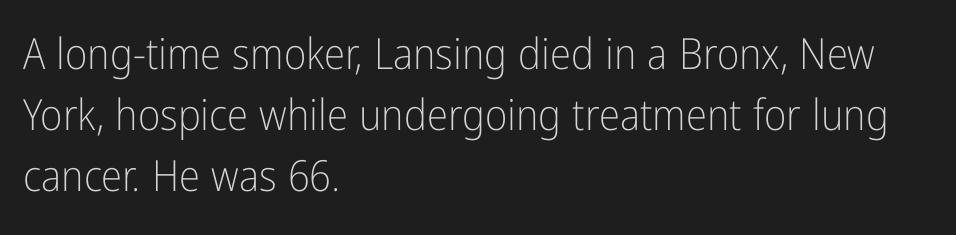
The image shows 43 px light, condensed sans-serif type, upright; set left-aligned, normal line spacing (1.42x), normal letter spacing, not underlined; low stroke contrast and a medium x-height.
